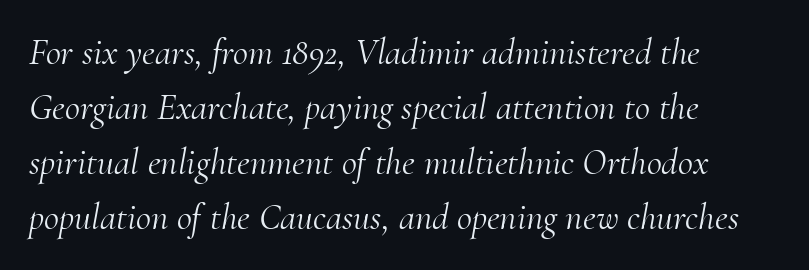
Q: Is the text bold? A: No.
Q: Is the text italic (slanted)? A: Yes, it leans right by about 10 degrees.
Q: Is the typeface a serif or a sans-serif typeface? A: Serif.
Q: Is the text underlined? A: No.
Q: How is the paragraph aligned? A: Left-aligned.
Q: Is the spacing between letters normal or unusually wide? A: Normal.
Q: Is the spacing between lines tight, normal or loose? A: Normal.
Q: Width (condensed, normal, or wide)? A: Normal.
Q: Stroke contrast? A: Medium.
Q: x-height? A: Small.
Q: Monospaced? A: No.
